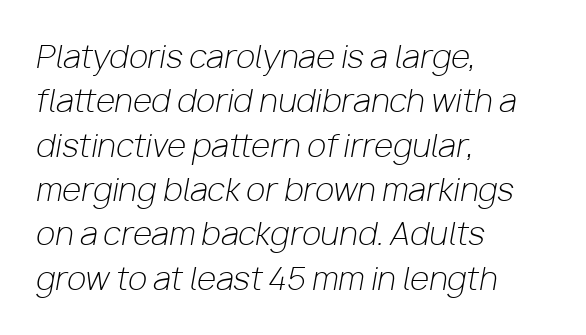
{"italic": "yes", "lean": "right", "slant_degrees": 10, "bold": "no", "weight": "light", "width": "normal", "stroke_contrast": "low", "x_height": "medium", "monospaced": "no", "underline": "no", "align": "left", "line_spacing": "normal", "line_spacing_ratio": 1.43, "letter_spacing": "normal", "letter_spacing_em": 0.0, "glyph_px": 31}
